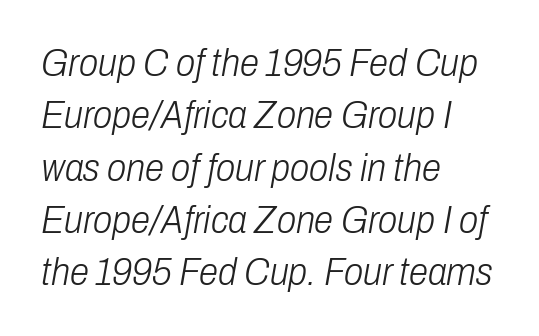
The image shows 39 px light, condensed type, italic (leaning right); set left-aligned, normal line spacing (1.34x), normal letter spacing, not underlined; low stroke contrast and a medium x-height.
